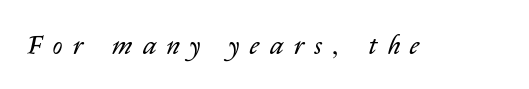
The area under the type is left untouched. Emphasis-style slanted type is in use. In terms of letterspacing, this is a distinctly airy, spread setting. The cut favours lightness, reaching ordinary text weight at its darkest.
